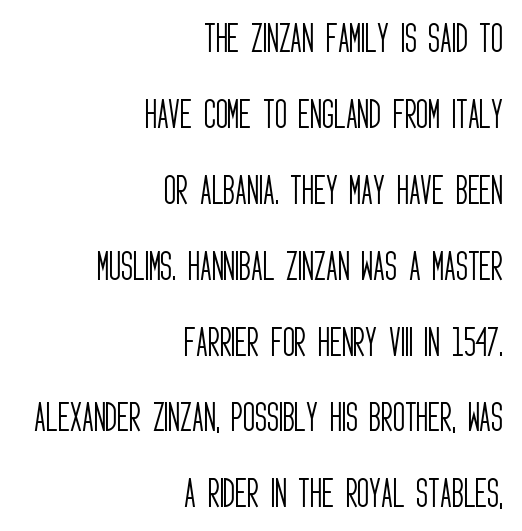
Glyph-to-glyph distance matches everyday printed text. Serifs: no, the terminals of the letterforms are clean. Looks like regular typesetting: each glyph gets only the width it needs. Every stem runs plumb, perpendicular to the baseline.
